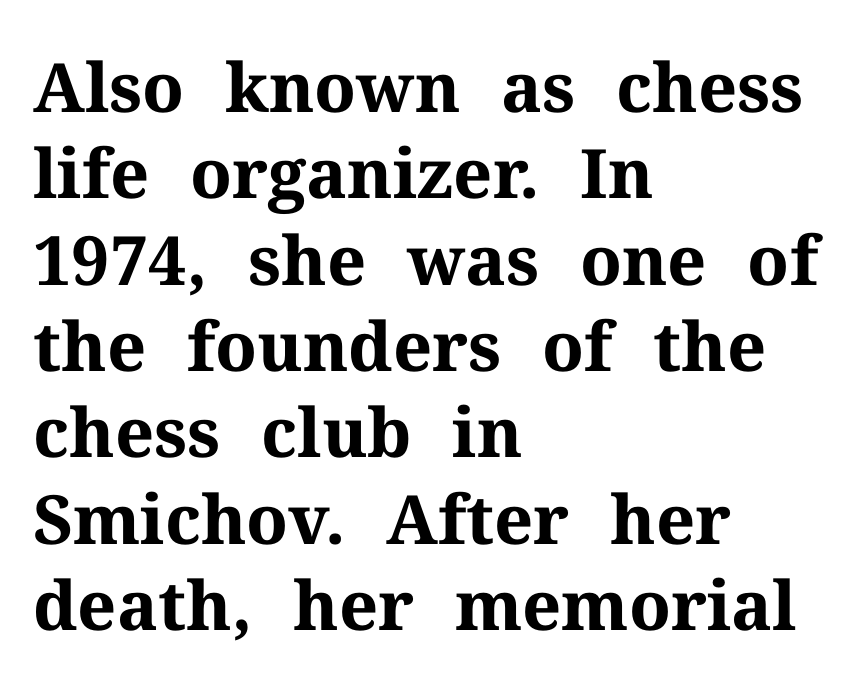
If you measured baseline to baseline, you'd find a middling distance. This is serif lettering, the kind often seen in printed books. The rendering uses a bold face; every stroke is thick and dark. Compared with typical body copy, the letter spacing here is the same. Rule under the text: the space is simply empty. In terms of posture, this sample is upright.
